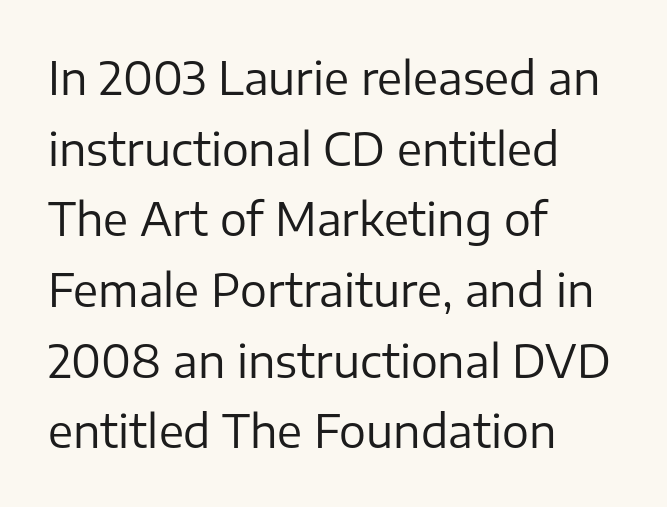
Normally led — the rows are evenly, conventionally spaced. No chunkiness to these letters — they're not bold. Quick note: not italic, upright. Plain, unruled lines of type.
